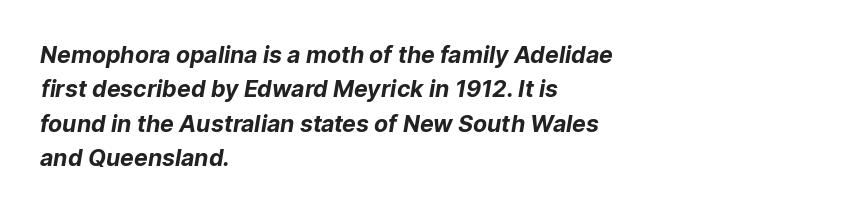
{"bold": "yes", "underline": "no", "align": "left", "line_spacing": "normal", "line_spacing_ratio": 1.49, "letter_spacing": "normal", "letter_spacing_em": 0.0, "glyph_px": 23}
